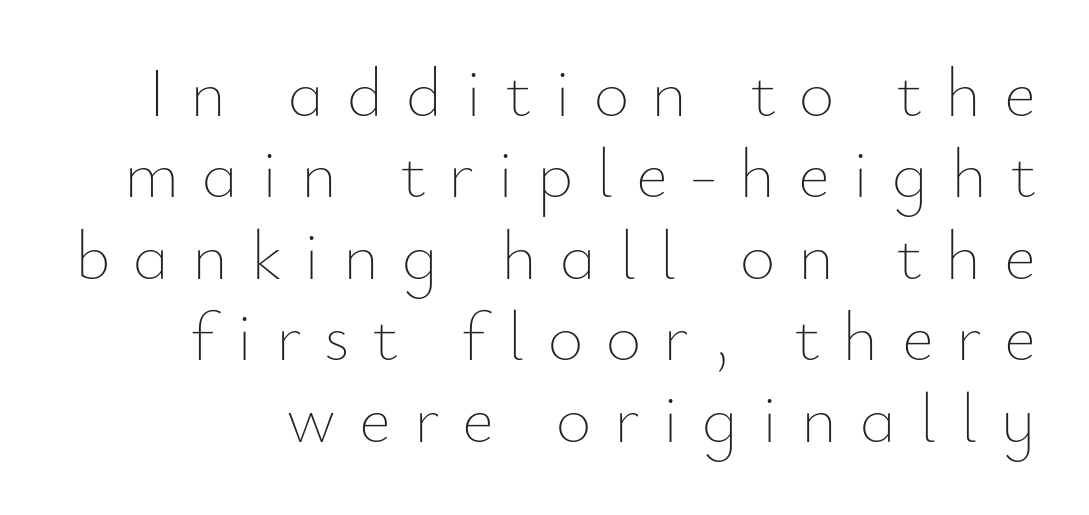
Q: Is the text bold? A: No.
Q: Is the text italic (slanted)? A: No, it is upright.
Q: Is the text underlined? A: No.
Q: Is the spacing between letters normal or unusually wide? A: Unusually wide.
Q: Width (condensed, normal, or wide)? A: Normal.
Q: Stroke contrast? A: Low.
Q: x-height? A: Small.
Q: Monospaced? A: No.
